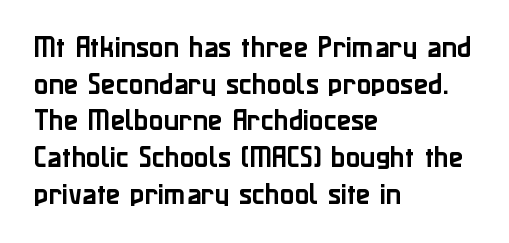
{"italic": "no", "underline": "no", "align": "left", "line_spacing": "normal", "line_spacing_ratio": 1.53, "letter_spacing": "normal", "letter_spacing_em": 0.0, "glyph_px": 24}
